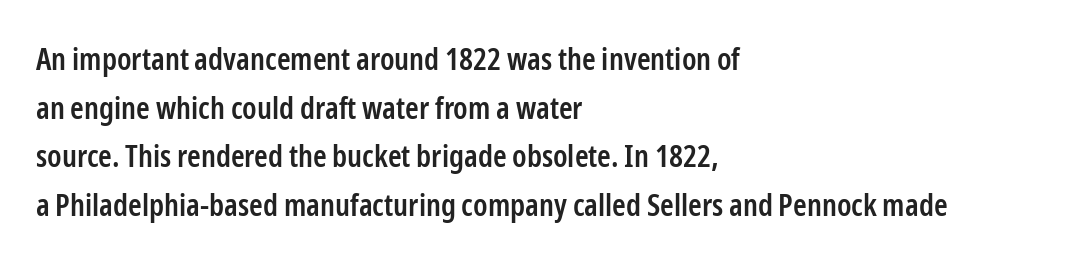
Q: Is the text bold? A: Semi-bold.
Q: Is the text italic (slanted)? A: No, it is upright.
Q: Is the typeface a serif or a sans-serif typeface? A: Sans-serif.
Q: Is the text underlined? A: No.
Q: How is the paragraph aligned? A: Left-aligned.
Q: Is the spacing between letters normal or unusually wide? A: Normal.
Q: Is the spacing between lines tight, normal or loose? A: Normal.
Q: Width (condensed, normal, or wide)? A: Condensed.
Q: Stroke contrast? A: Low.
Q: x-height? A: Medium.
Q: Monospaced? A: No.
